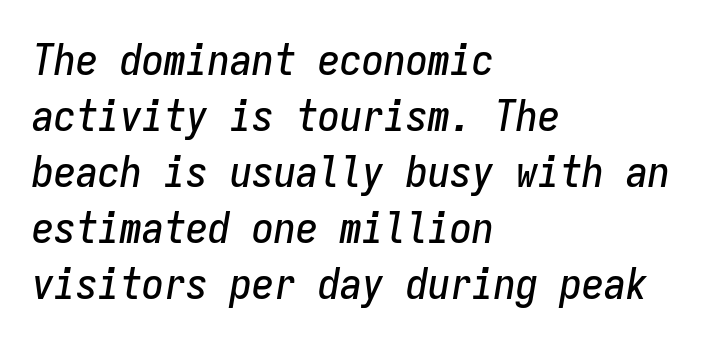
{"italic": "yes", "lean": "right", "slant_degrees": 9, "width": "condensed", "stroke_contrast": "low", "x_height": "medium", "monospaced": "yes", "underline": "no", "align": "left", "line_spacing": "normal", "line_spacing_ratio": 1.27, "letter_spacing": "normal", "letter_spacing_em": 0.0, "glyph_px": 44}
